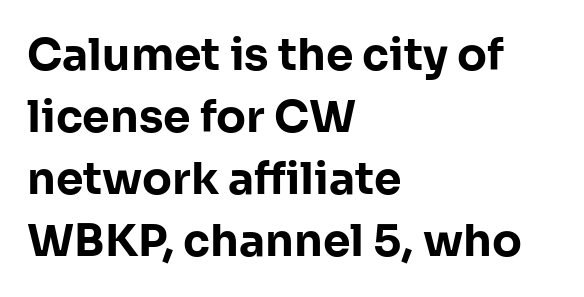
A full-strength bold gives these letters their thick strokes. The font's upright variant was chosen for this text. Type without underlining. Think of a printed novel: that variable character pitch is what you see here. The paragraph has a hard left edge and a soft right edge.
